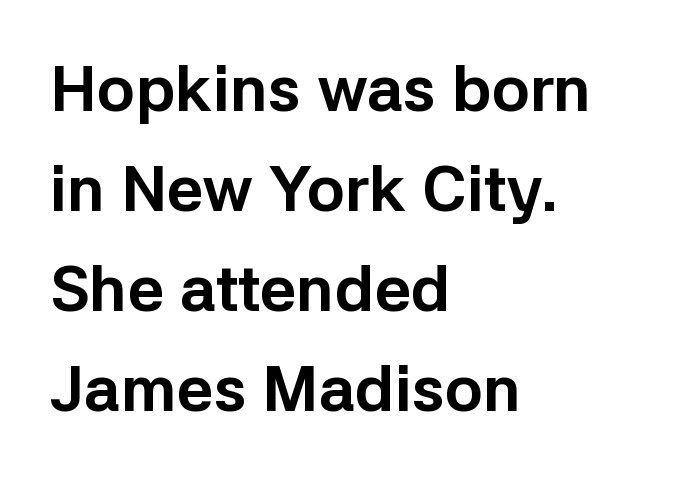
{"serif": "no", "italic": "no", "bold": "yes", "weight": "bold", "width": "normal", "stroke_contrast": "low", "x_height": "medium", "monospaced": "no", "underline": "no", "align": "left", "line_spacing": "normal", "line_spacing_ratio": 1.56, "letter_spacing": "normal", "letter_spacing_em": 0.0, "glyph_px": 64}
